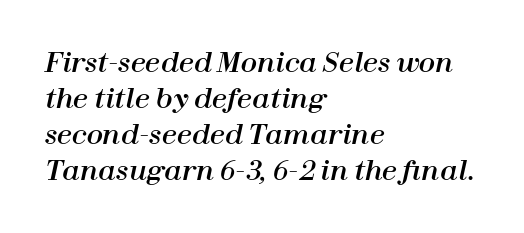
Q: Is the text italic (slanted)? A: Yes, it leans right by about 12 degrees.
Q: Is the text underlined? A: No.
Q: How is the paragraph aligned? A: Left-aligned.
Q: Is the spacing between letters normal or unusually wide? A: Normal.
Q: Is the spacing between lines tight, normal or loose? A: Normal.
